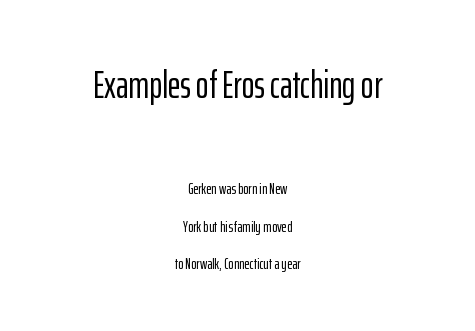
{"serif": "no", "italic": "no", "width": "condensed", "stroke_contrast": "low", "x_height": "medium", "monospaced": "no", "underline": "no", "align": "center", "line_spacing": "loose", "line_spacing_ratio": 2.34, "letter_spacing": "normal", "letter_spacing_em": 0.0, "larger_block": "first", "size_ratio": 2.44, "glyph_px": 39}
